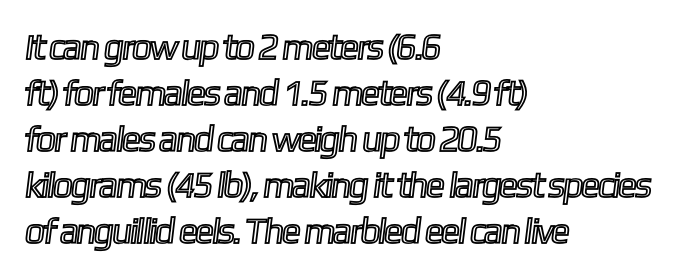
Note the varied advance widths — an 'i' is clearly narrower than an 'm'. Horizontal bands of white between lines are of average thickness. Tracking value appears to be zero — textbook default spacing. Left-aligned paragraph, ragged on the right. The zone under the glyphs is completely vacant.
